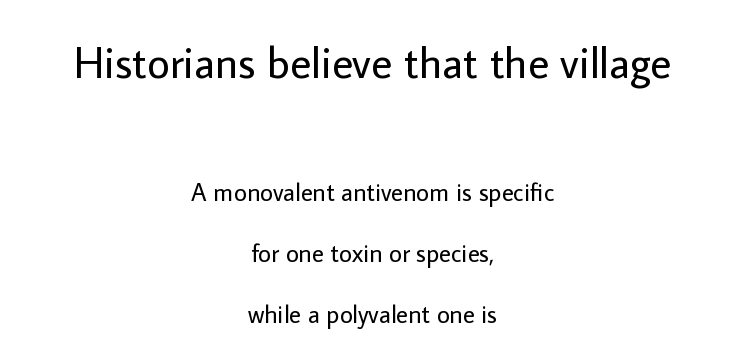
Q: Is the text bold? A: No.
Q: Is the text italic (slanted)? A: No, it is upright.
Q: Is the typeface a serif or a sans-serif typeface? A: Sans-serif.
Q: Is the text underlined? A: No.
Q: How is the paragraph aligned? A: Centered.
Q: Is the spacing between letters normal or unusually wide? A: Normal.
Q: Is the spacing between lines tight, normal or loose? A: Loose.
Q: Which block of text is set in a larger size, the first (top) or the second (bottom)? A: The first (top) one.
Q: Width (condensed, normal, or wide)? A: Normal.
Q: Stroke contrast? A: Low.
Q: x-height? A: Medium.
Q: Monospaced? A: No.
